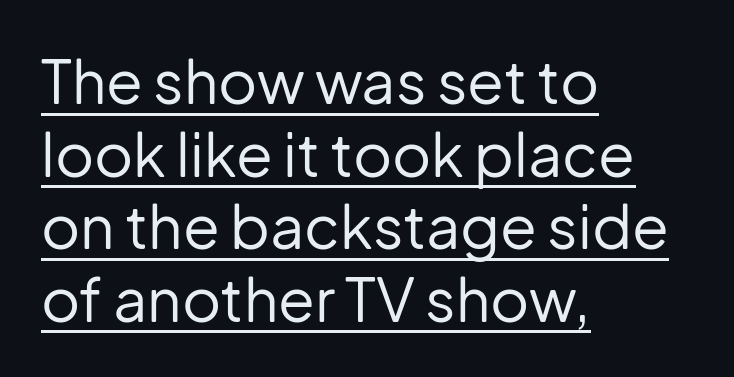
The image shows 60 px regular-weight sans-serif type, upright; set left-aligned, line spacing 1.21x, normal letter spacing, underlined; low stroke contrast and a medium x-height.
